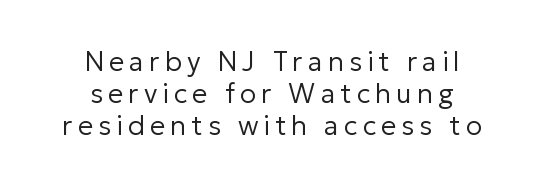
Q: Is the text bold? A: No.
Q: Is the text italic (slanted)? A: No, it is upright.
Q: Is the text underlined? A: No.
Q: How is the paragraph aligned? A: Centered.
